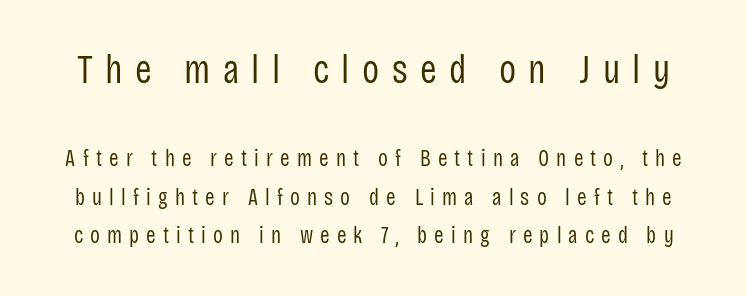
{"serif": "no", "italic": "no", "bold": "no", "weight": "regular", "width": "condensed", "stroke_contrast": "low", "x_height": "large", "monospaced": "no", "underline": "no", "line_spacing": "normal", "line_spacing_ratio": 1.68, "letter_spacing": "wide", "letter_spacing_em": 0.31, "larger_block": "first", "size_ratio": 1.74, "glyph_px": 40}
